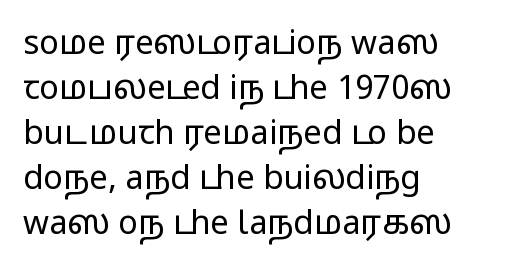
Note the varied advance widths — an 'i' is clearly narrower than an 'm'. Vertically, the passage feels balanced, rows spaced as you'd expect. The text was rendered using a sans face with plain stroke endings. Each word holds together tightly as a unit, with standard inter-letter gaps. No italicization has been applied; the sample stays upright.
